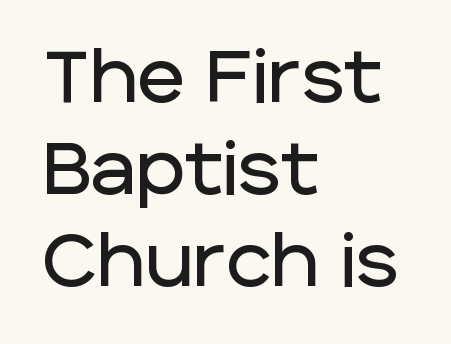
{"serif": "no", "italic": "no", "width": "normal", "stroke_contrast": "low", "x_height": "large", "monospaced": "no", "underline": "no", "align": "left", "line_spacing": "normal", "line_spacing_ratio": 1.26, "letter_spacing": "normal", "letter_spacing_em": 0.0, "glyph_px": 73}
